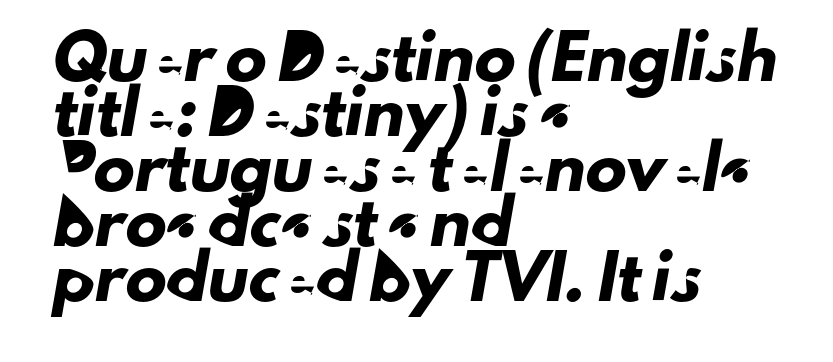
The image shows 41 px sans-serif type; set left-aligned, normal line spacing (1.34x), normal letter spacing, not underlined; low stroke contrast and a small x-height.
